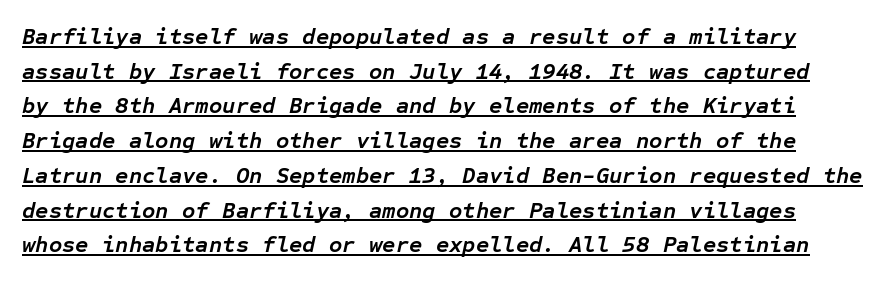
The image shows 23 px bold type, italic (leaning right); set normal line spacing (1.51x), normal letter spacing, underlined.
